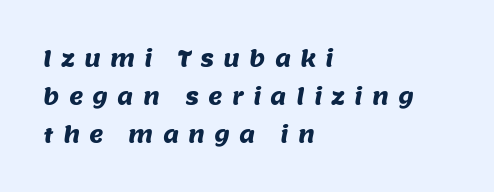
Q: Is the text underlined? A: No.
Q: How is the paragraph aligned? A: Left-aligned.
Q: Is the spacing between letters normal or unusually wide? A: Unusually wide.
